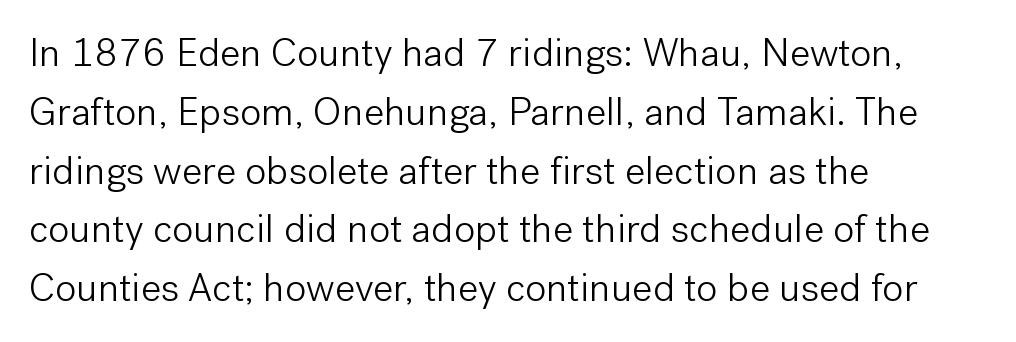
The image shows 40 px light sans-serif type, upright; set left-aligned, normal line spacing (1.47x), normal letter spacing, not underlined; low stroke contrast and a medium x-height.
